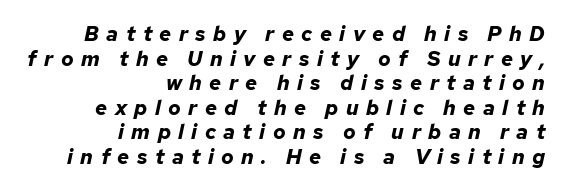
Visually the block forms a straight wall on the right and a jagged coastline on the left. Does the weight exceed regular? Yes, all the way to bold. Glance below the letters and you will spot only blank space. The rendering applies a slant to the glyphs.
